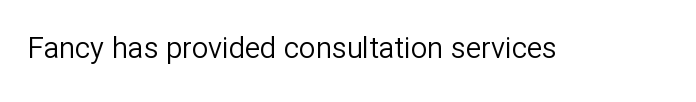
{"serif": "no", "italic": "no", "bold": "no", "weight": "regular", "width": "normal", "stroke_contrast": "low", "x_height": "medium", "monospaced": "no", "underline": "no", "letter_spacing": "normal", "letter_spacing_em": 0.0, "glyph_px": 29}
